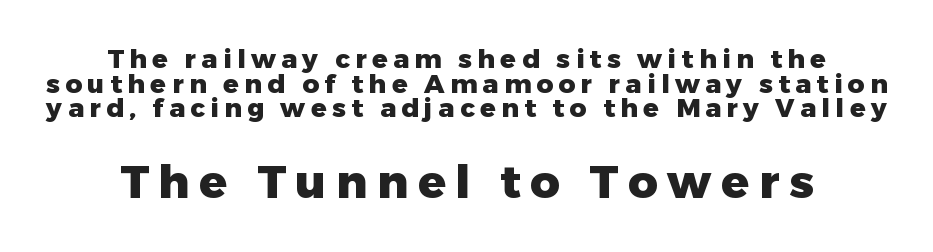
Q: Is the text bold? A: Yes.
Q: Is the text italic (slanted)? A: No, it is upright.
Q: Is the typeface a serif or a sans-serif typeface? A: Sans-serif.
Q: Is the text underlined? A: No.
Q: How is the paragraph aligned? A: Centered.
Q: Is the spacing between letters normal or unusually wide? A: Unusually wide.
Q: Is the spacing between lines tight, normal or loose? A: Tight.
Q: Which block of text is set in a larger size, the first (top) or the second (bottom)? A: The second (bottom) one.
Q: Width (condensed, normal, or wide)? A: Normal.
Q: Stroke contrast? A: Low.
Q: x-height? A: Medium.
Q: Monospaced? A: No.
